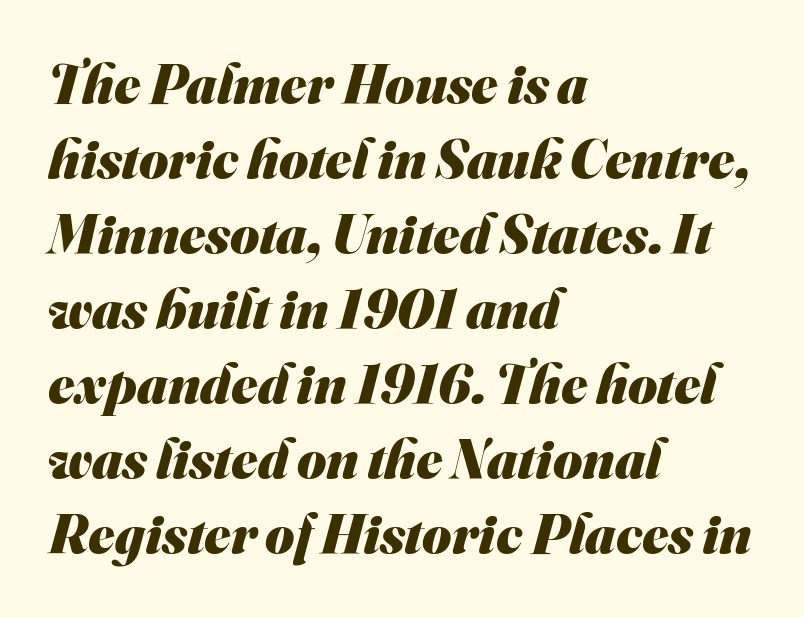
This sample keeps an unexceptional amount of space between lines. The text was rendered using a sans face with plain stroke endings. Strokes here are thick enough to call this a true bold. Short and long lines alike share a common starting point at left. The letters sit at their default tracking, neither squeezed nor spread.
